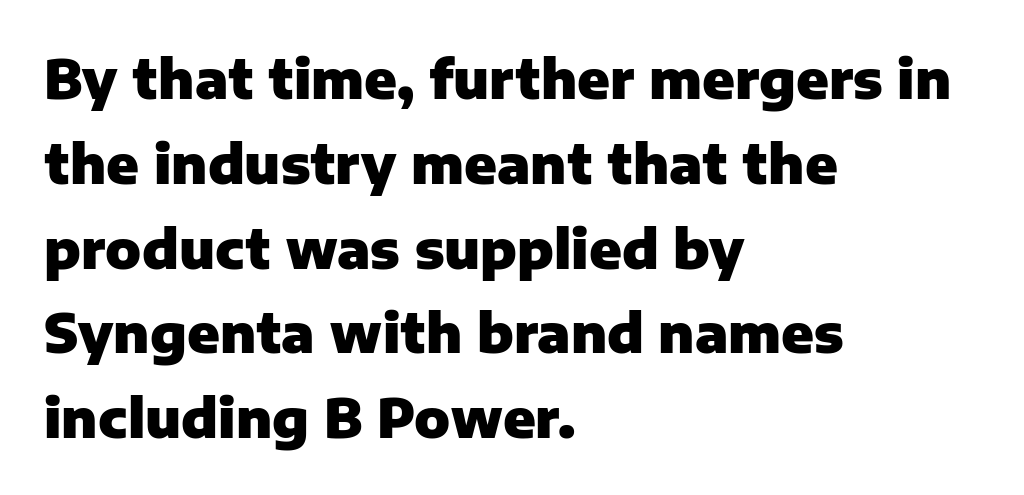
Q: Is the text bold? A: Yes.
Q: Is the text italic (slanted)? A: No, it is upright.
Q: Is the typeface a serif or a sans-serif typeface? A: Sans-serif.
Q: Is the text underlined? A: No.
Q: How is the paragraph aligned? A: Left-aligned.
Q: Is the spacing between letters normal or unusually wide? A: Normal.
Q: Is the spacing between lines tight, normal or loose? A: Normal.
Q: Width (condensed, normal, or wide)? A: Normal.
Q: Stroke contrast? A: Low.
Q: x-height? A: Medium.
Q: Monospaced? A: No.
